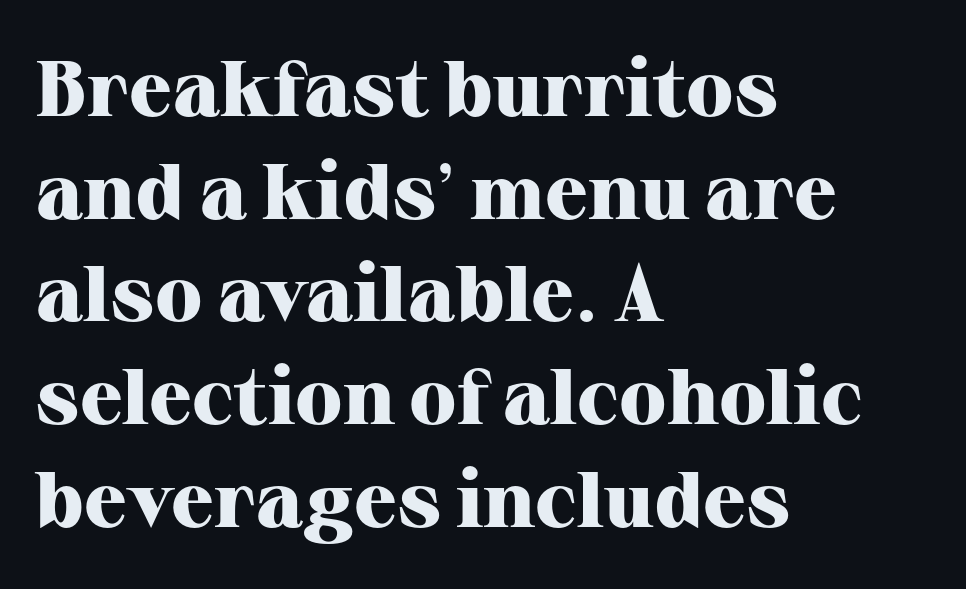
Unmarked baselines from the first word to the last. No italicization has been applied; the sample stays upright. A full-strength bold gives these letters their thick strokes. Nobody touched the tracking dial on this one. The typeface chosen for these lines features serifs.
